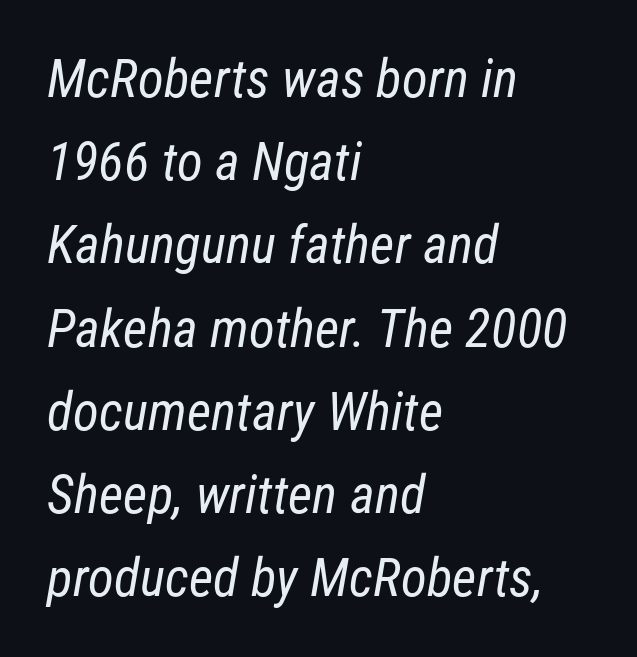
{"serif": "no", "bold": "no", "weight": "regular", "width": "condensed", "stroke_contrast": "low", "x_height": "medium", "monospaced": "no", "underline": "no", "align": "left", "line_spacing": "normal", "line_spacing_ratio": 1.57, "letter_spacing": "normal", "letter_spacing_em": 0.0, "glyph_px": 53}
